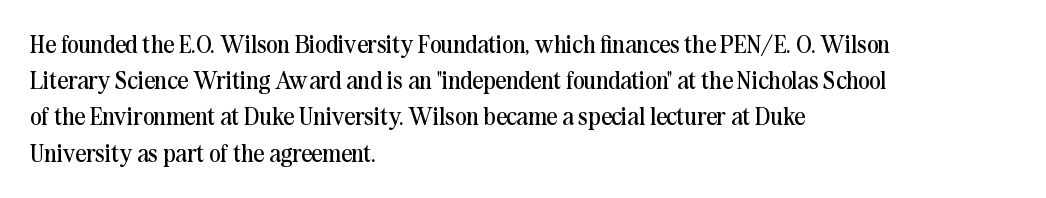
{"italic": "no", "bold": "no", "underline": "no", "align": "left", "line_spacing": "normal", "line_spacing_ratio": 1.51, "letter_spacing": "normal", "letter_spacing_em": 0.0, "glyph_px": 24}
